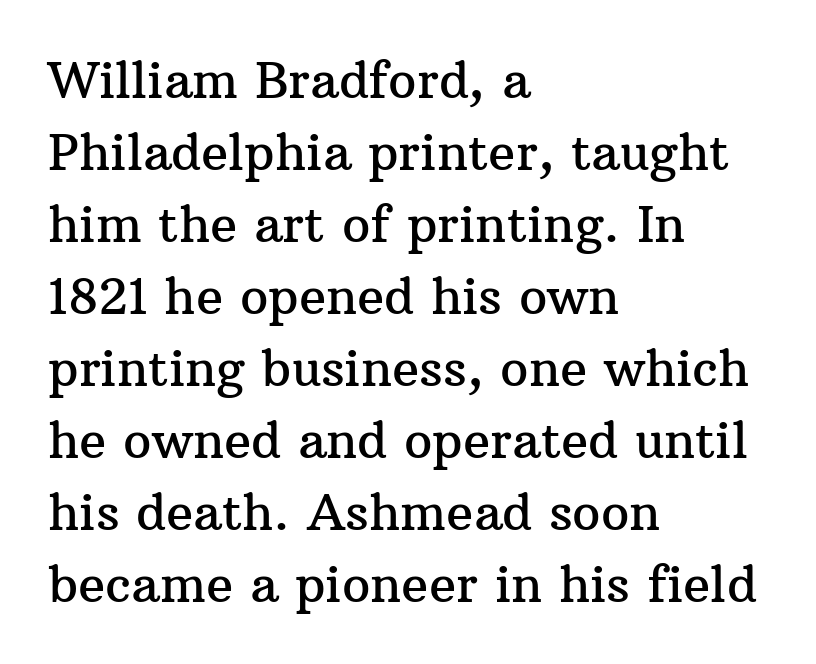
Horizontally, the lines are justified to the leading edge only. The specimen omits any rule beneath the text block's lines. Check where the strokes stop: tiny serifs finish them off. Character widths vary here, with narrow letters taking less room than wide ones. Interline gaps are of average width in this sample.
